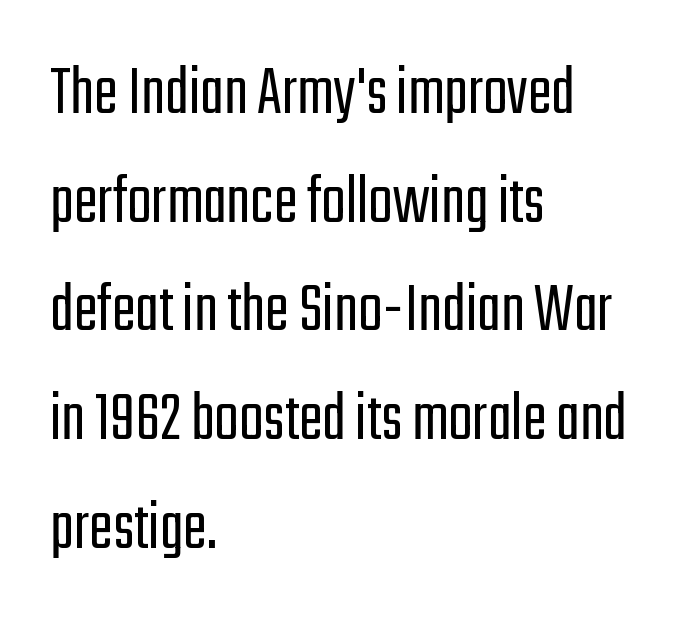
{"serif": "no", "italic": "no", "bold": "no", "weight": "light", "width": "condensed", "stroke_contrast": "low", "x_height": "medium", "monospaced": "no", "underline": "no", "align": "left", "line_spacing": "normal", "line_spacing_ratio": 1.51, "letter_spacing": "normal", "letter_spacing_em": 0.0, "glyph_px": 72}
